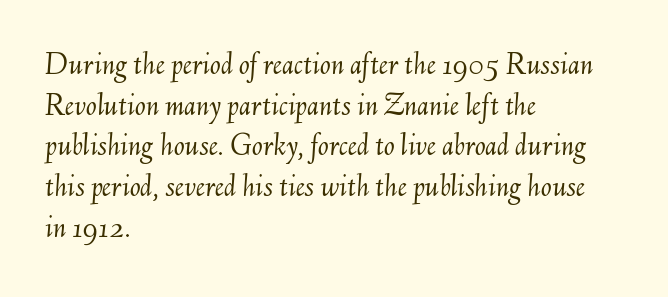
Q: Is the text bold? A: No.
Q: Is the text italic (slanted)? A: Yes, it leans right by about 6 degrees.
Q: Is the text underlined? A: No.
Q: How is the paragraph aligned? A: Left-aligned.
Q: Is the spacing between letters normal or unusually wide? A: Normal.
Q: Is the spacing between lines tight, normal or loose? A: Normal.
Q: Width (condensed, normal, or wide)? A: Normal.
Q: Stroke contrast? A: Medium.
Q: x-height? A: Small.
Q: Monospaced? A: No.
